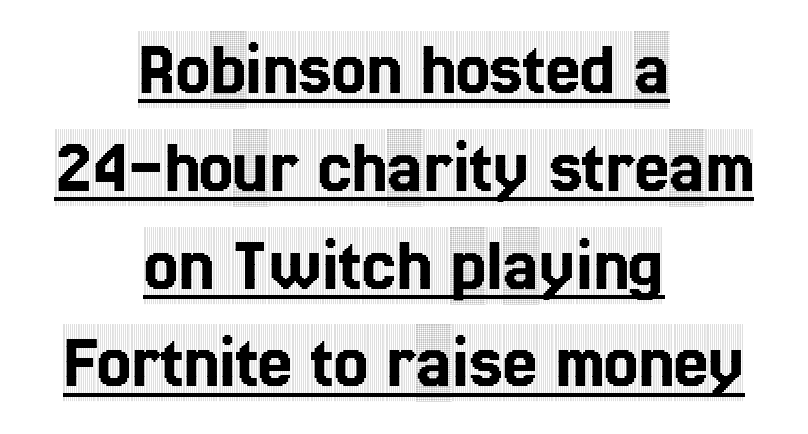
{"serif": "yes", "italic": "no", "width": "condensed", "x_height": "large", "monospaced": "no", "underline": "yes", "align": "center", "line_spacing": "normal", "line_spacing_ratio": 1.27, "letter_spacing": "normal", "letter_spacing_em": 0.0, "glyph_px": 77}
